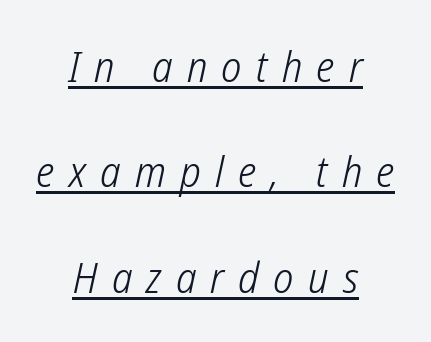
Q: Is the text bold? A: No.
Q: Is the typeface a serif or a sans-serif typeface? A: Sans-serif.
Q: Is the text underlined? A: Yes.
Q: How is the paragraph aligned? A: Centered.
Q: Is the spacing between letters normal or unusually wide? A: Unusually wide.
Q: Is the spacing between lines tight, normal or loose? A: Loose.
Q: Width (condensed, normal, or wide)? A: Condensed.
Q: Stroke contrast? A: Low.
Q: x-height? A: Medium.
Q: Monospaced? A: No.
